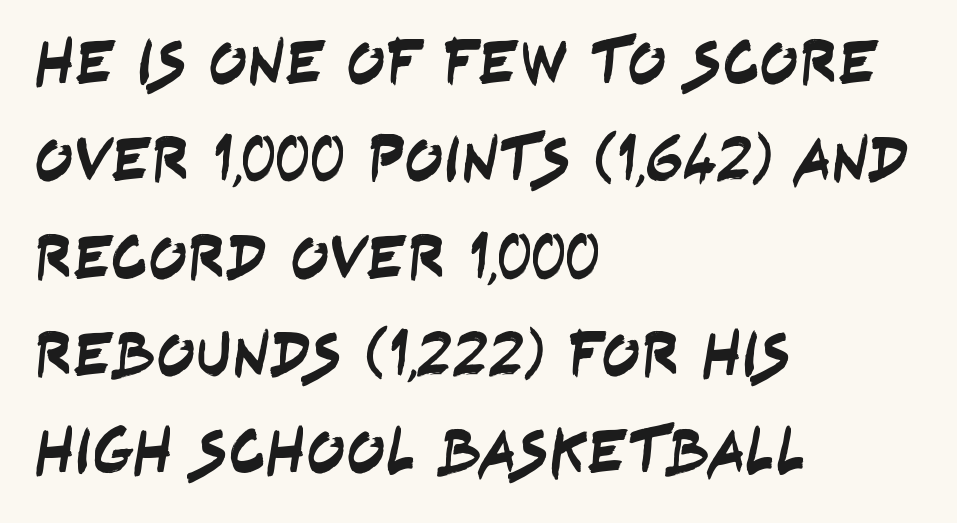
Q: Is the typeface a serif or a sans-serif typeface? A: Sans-serif.
Q: Is the text underlined? A: No.
Q: How is the paragraph aligned? A: Left-aligned.
Q: Is the spacing between letters normal or unusually wide? A: Normal.
Q: Is the spacing between lines tight, normal or loose? A: Normal.
Q: Width (condensed, normal, or wide)? A: Condensed.
Q: Stroke contrast? A: Low.
Q: x-height? A: Large.
Q: Monospaced? A: No.
